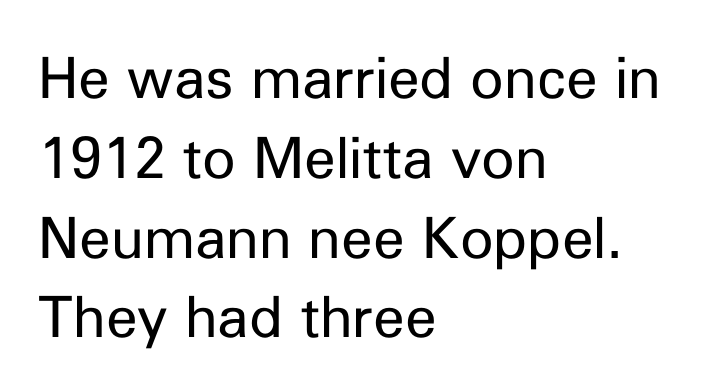
Q: Is the text bold? A: No.
Q: Is the text italic (slanted)? A: No, it is upright.
Q: Is the typeface a serif or a sans-serif typeface? A: Sans-serif.
Q: Is the text underlined? A: No.
Q: How is the paragraph aligned? A: Left-aligned.
Q: Is the spacing between letters normal or unusually wide? A: Normal.
Q: Is the spacing between lines tight, normal or loose? A: Normal.
Q: Width (condensed, normal, or wide)? A: Normal.
Q: Stroke contrast? A: Low.
Q: x-height? A: Medium.
Q: Monospaced? A: No.
